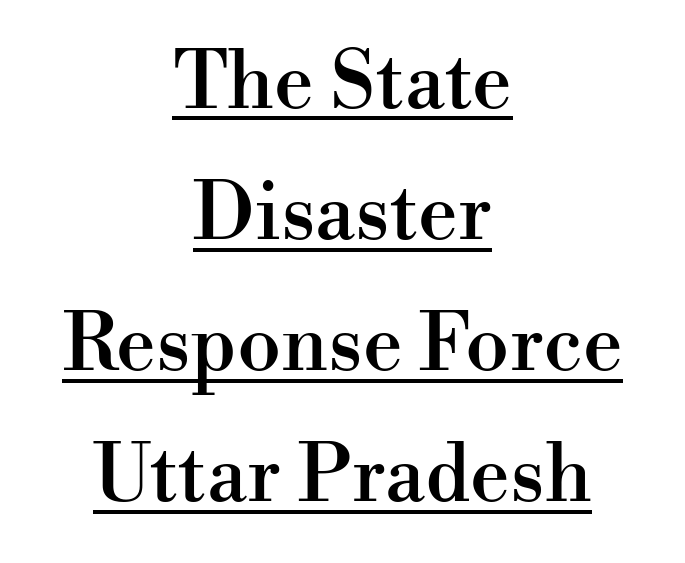
The string is rendered with underlining switched on. Letter spacing: default. Character widths vary here, with narrow letters taking less room than wide ones. This is roman type, the default non-slanted kind.
